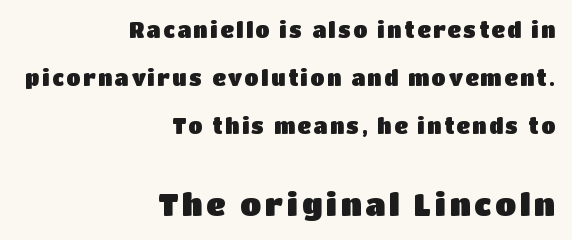
{"serif": "no", "italic": "no", "width": "normal", "stroke_contrast": "low", "x_height": "large", "monospaced": "no", "underline": "no", "align": "right", "line_spacing": "loose", "line_spacing_ratio": 2.28, "larger_block": "second", "size_ratio": 1.48, "glyph_px": 31}
